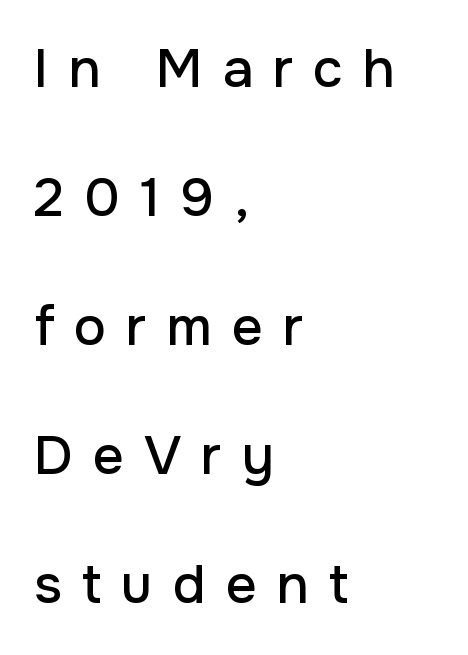
{"serif": "no", "italic": "no", "width": "normal", "stroke_contrast": "low", "x_height": "medium", "monospaced": "no", "underline": "no", "align": "left", "line_spacing": "loose", "line_spacing_ratio": 2.39, "letter_spacing": "wide", "letter_spacing_em": 0.37, "glyph_px": 54}
